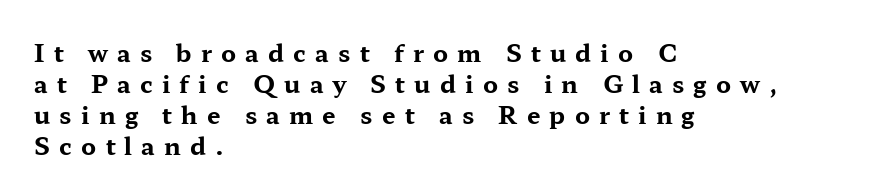
A typesetter would call this heavily tracked-out type. The vertical gap from one line to the next is medium. This is roman type, the default non-slanted kind. In CSS terms this would be text-align: left. These words are printed bold, with thick strokes throughout.
